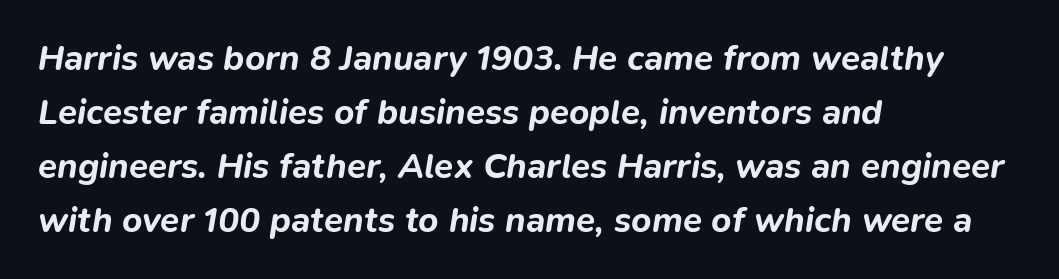
The image shows 35 px bold type, italic (leaning right); set left-aligned, normal line spacing (1.54x), normal letter spacing, not underlined; low stroke contrast and a medium x-height.
